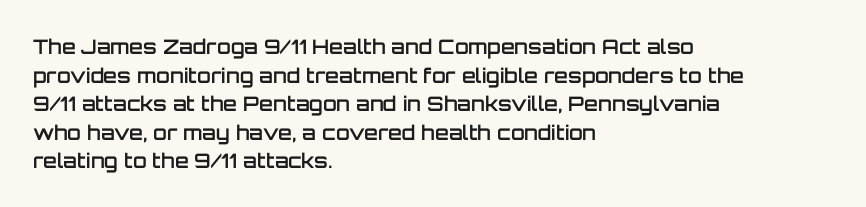
The type sits square on the baseline with zero lean. The lines are quadded left. Is the letter spacing exaggerated? No — it looks like the ordinary default. The designer left line spacing at the default. A bit beefed up — I'd call it semibold rather than bold. Underlining? Definitely not there.
